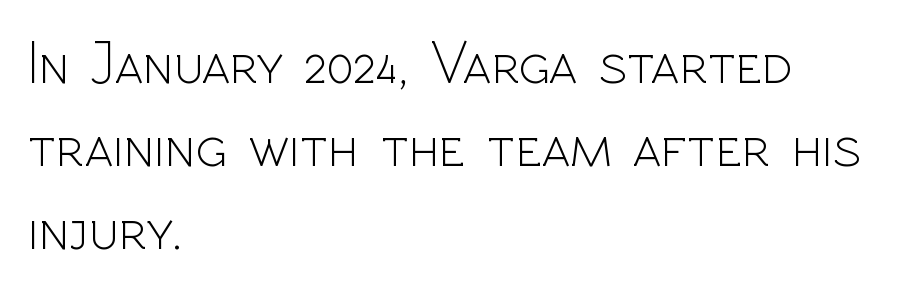
The image shows 61 px light sans-serif type, upright; set left-aligned, normal line spacing (1.36x), normal letter spacing, not underlined; a medium x-height.
